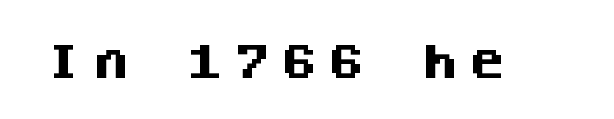
{"serif": "no", "italic": "no", "bold": "yes", "weight": "heavy", "width": "normal", "stroke_contrast": "medium", "x_height": "large", "monospaced": "yes", "underline": "no", "letter_spacing": "wide", "letter_spacing_em": 0.27, "glyph_px": 37}
